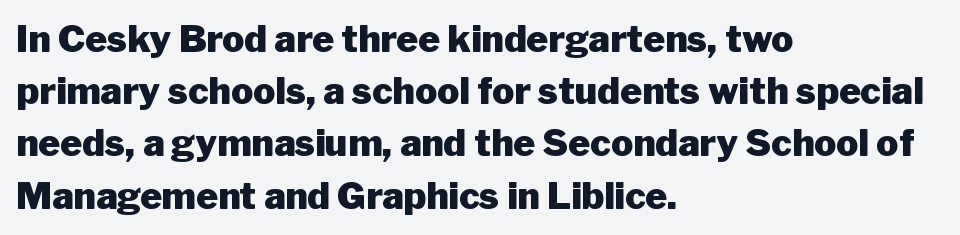
The space beneath each line is pristine and unruled. Horizontal bands of white between lines are of average thickness. Reading down the block, your eye returns to a fixed left position each line. Notice how the stems are strictly vertical — no italics here. Weight check: bold — yes, fully.
